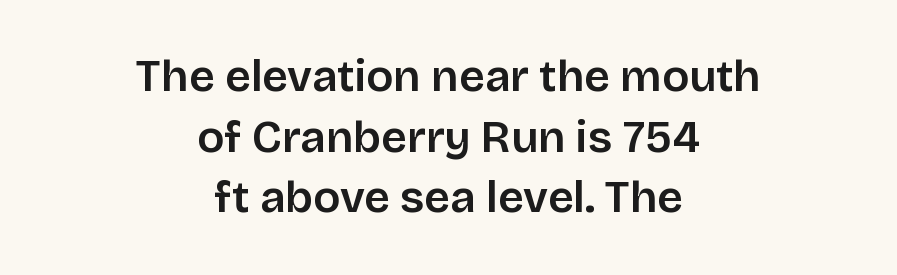
The image shows 45 px sans-serif type, upright; set centered, normal line spacing (1.35x), normal letter spacing, not underlined; low stroke contrast and a large x-height.
